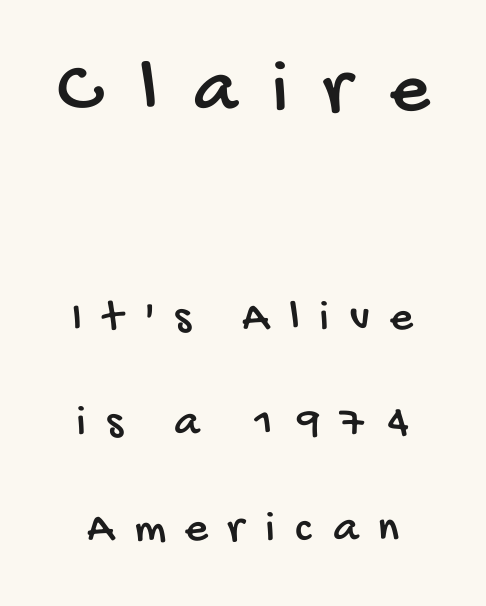
The image shows 78 px condensed sans-serif type; set centered, loose line spacing (2.35x), unusually wide letter spacing (+0.45 em), not underlined; the first (top) block is 1.73x larger; low stroke contrast and a large x-height.
